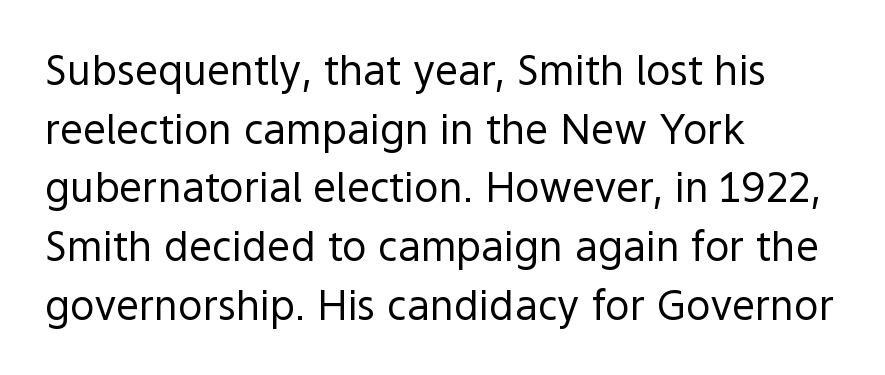
The image shows 41 px regular-weight sans-serif type, upright; set left-aligned, normal line spacing (1.43x), normal letter spacing, not underlined; a medium x-height.
